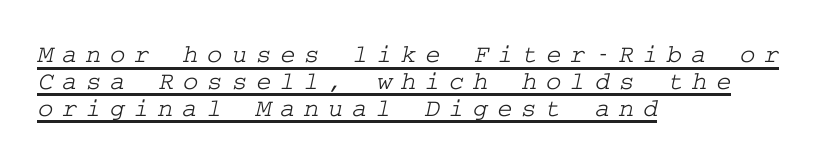
Caption: multi-line text, flush left, ragged right. This sample uses expanded letter spacing, leaving extra air between glyphs. The rendered words wear a rule along their underside. What's the leading like? Squeezed, with rows nearly overlapping.
